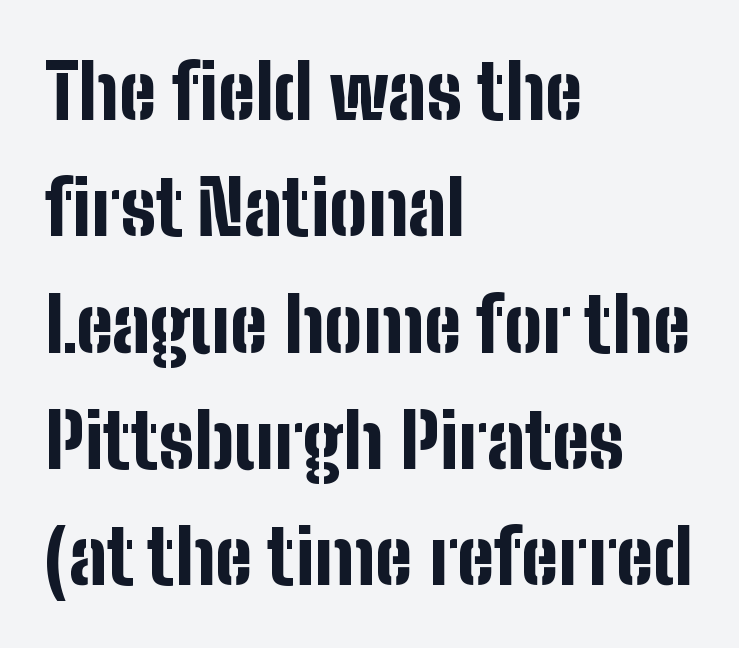
Q: Is the text bold? A: Yes.
Q: Is the text italic (slanted)? A: No, it is upright.
Q: Is the typeface a serif or a sans-serif typeface? A: Sans-serif.
Q: Is the text underlined? A: No.
Q: How is the paragraph aligned? A: Left-aligned.
Q: Is the spacing between letters normal or unusually wide? A: Normal.
Q: Is the spacing between lines tight, normal or loose? A: Normal.
Q: Width (condensed, normal, or wide)? A: Condensed.
Q: Stroke contrast? A: Low.
Q: x-height? A: Medium.
Q: Monospaced? A: No.
